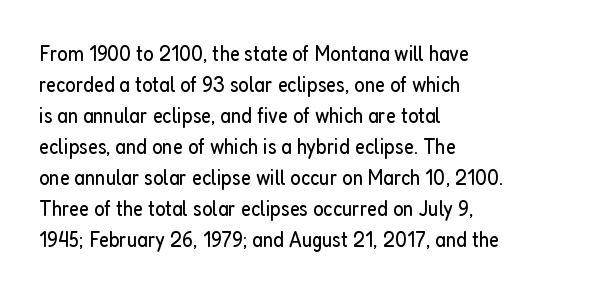
The words here are not underlined. Default kerning and tracking; the words read as compact shapes. The paragraph shown leans on its left margin. Posture: straight, roman, zero tilt. Vertical stems look standard width or narrower in stroke. Vertical spacing — default.
